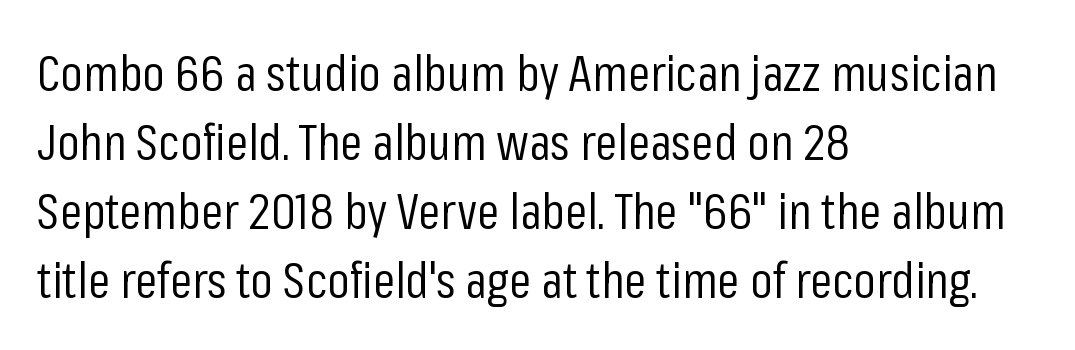
Q: Is the text bold? A: No.
Q: Is the text italic (slanted)? A: No, it is upright.
Q: Is the typeface a serif or a sans-serif typeface? A: Sans-serif.
Q: Is the text underlined? A: No.
Q: How is the paragraph aligned? A: Left-aligned.
Q: Is the spacing between letters normal or unusually wide? A: Normal.
Q: Is the spacing between lines tight, normal or loose? A: Normal.
Q: Width (condensed, normal, or wide)? A: Condensed.
Q: Stroke contrast? A: Low.
Q: x-height? A: Medium.
Q: Monospaced? A: No.
